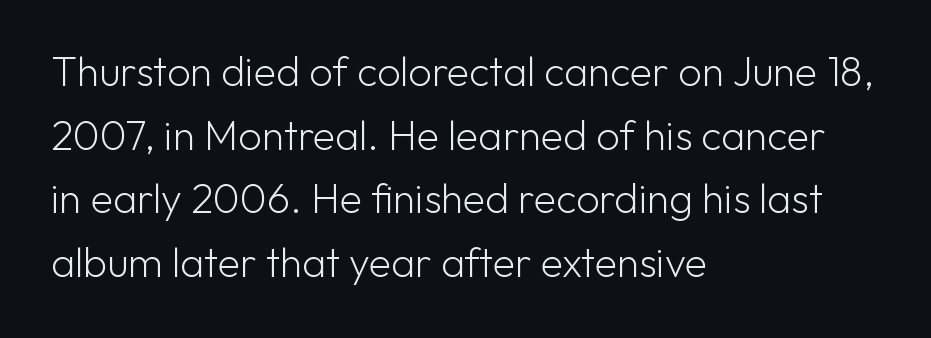
{"serif": "no", "italic": "no", "bold": "no", "weight": "light", "width": "normal", "stroke_contrast": "low", "x_height": "medium", "monospaced": "no", "underline": "no", "align": "left", "line_spacing": "normal", "line_spacing_ratio": 1.55, "letter_spacing": "normal", "letter_spacing_em": 0.0, "glyph_px": 41}
